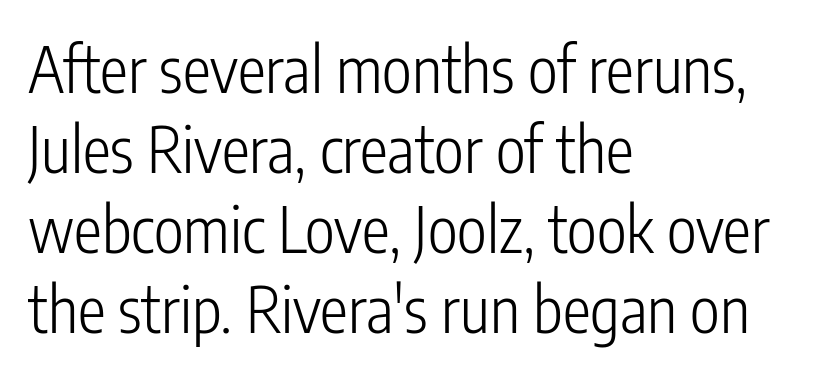
The image shows 63 px light, condensed sans-serif type, upright; set left-aligned, normal line spacing (1.27x), normal letter spacing, not underlined; low stroke contrast and a medium x-height.
